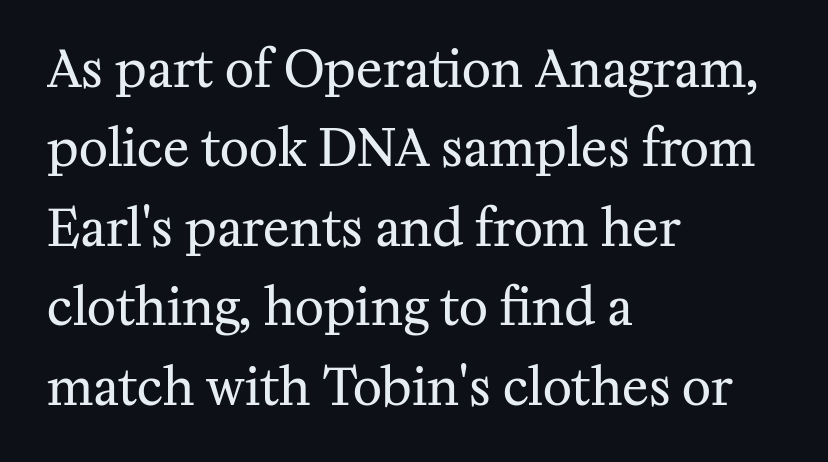
Is the letter spacing exaggerated? No — it looks like the ordinary default. This rendering features lettering with no underline. Is there any slant? The stems are plumb. Normally led — the rows are evenly, conventionally spaced. These lines are composed in type with serifs.
